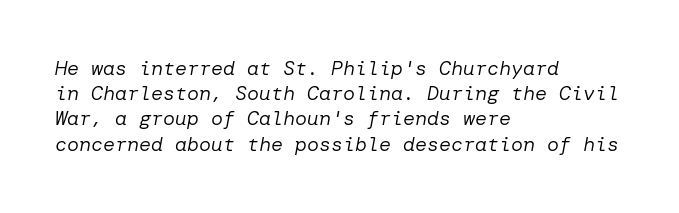
{"italic": "yes", "lean": "right", "slant_degrees": 10, "bold": "no", "underline": "no", "align": "left", "line_spacing": "normal", "line_spacing_ratio": 1.26, "letter_spacing": "normal", "letter_spacing_em": 0.0, "glyph_px": 20}
